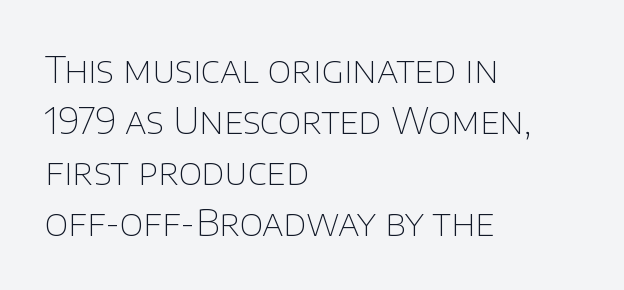
The image shows 36 px thin sans-serif type, upright; set left-aligned, normal line spacing (1.42x), normal letter spacing, not underlined; low stroke contrast and a large x-height.
